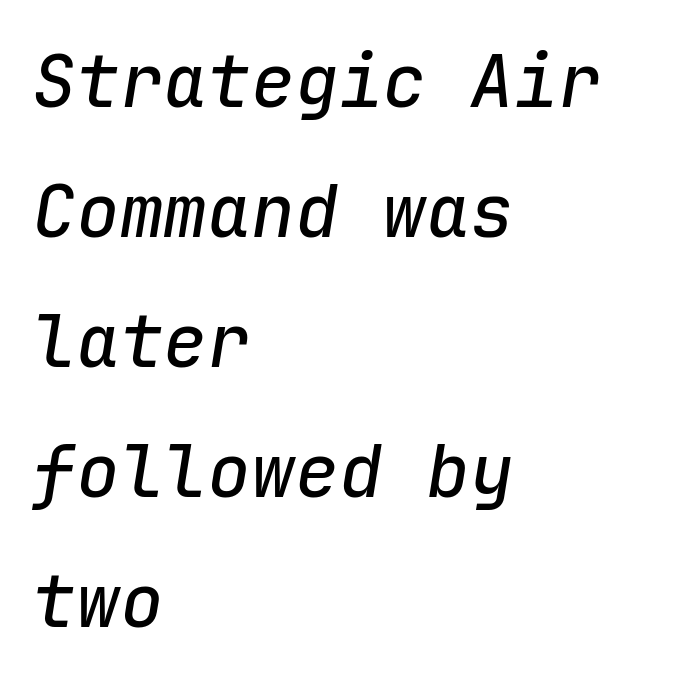
Q: Is the text italic (slanted)? A: Yes, it leans right by about 9 degrees.
Q: Is the text underlined? A: No.
Q: How is the paragraph aligned? A: Left-aligned.
Q: Is the spacing between letters normal or unusually wide? A: Normal.
Q: Width (condensed, normal, or wide)? A: Normal.
Q: Stroke contrast? A: Low.
Q: x-height? A: Medium.
Q: Monospaced? A: Yes.
